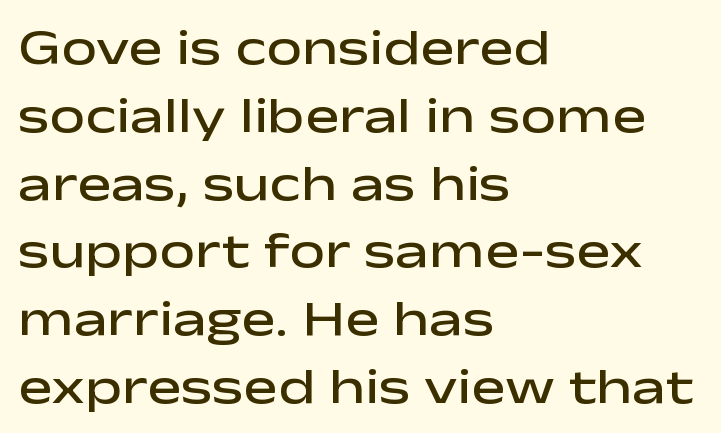
The image shows 51 px semibold, wide sans-serif type, upright; set left-aligned, normal line spacing (1.33x), normal letter spacing, not underlined; low stroke contrast and a medium x-height.
